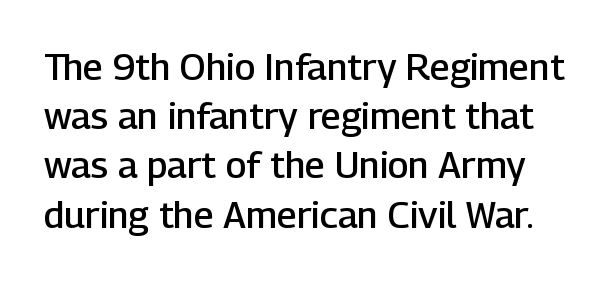
These lines sit exactly where default settings would place them. The letters stand upright; this is a roman face. Caption: standard tracking, unaltered. Examine the stroke ends and you'll find no serifs.
